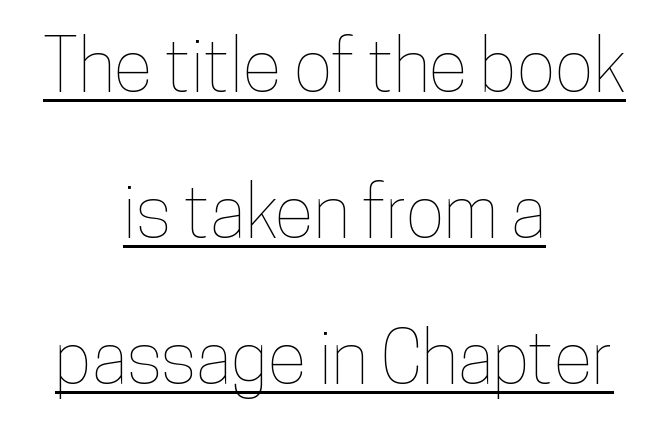
The image shows 72 px condensed type, upright; set centered, loose line spacing (2.03x), normal letter spacing, underlined; low stroke contrast and a medium x-height.
